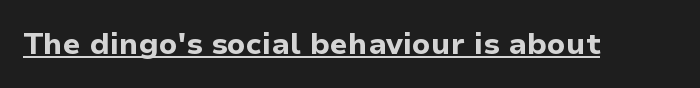
The image shows 30 px bold sans-serif type, upright; set normal letter spacing, underlined; low stroke contrast and a medium x-height.
